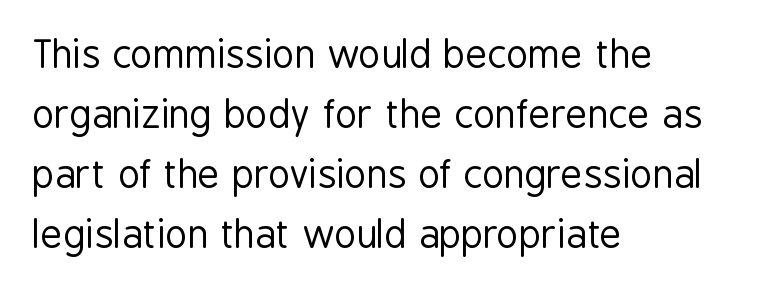
The image shows 38 px regular-weight, condensed sans-serif type, upright; set left-aligned, normal line spacing (1.58x), normal letter spacing, not underlined; low stroke contrast and a medium x-height.
